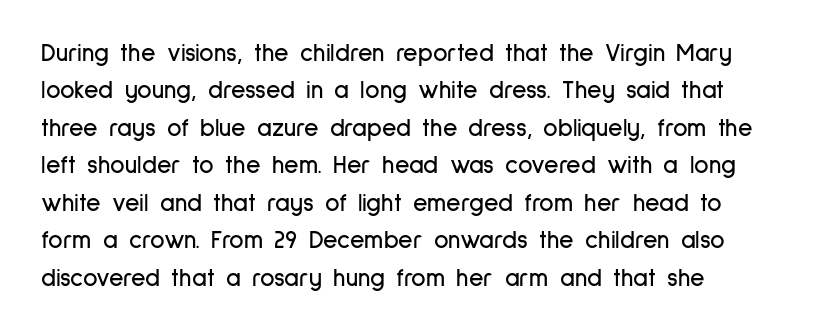
{"italic": "no", "underline": "no", "align": "left", "line_spacing": "normal", "line_spacing_ratio": 1.5, "letter_spacing": "normal", "letter_spacing_em": 0.0, "glyph_px": 25}
